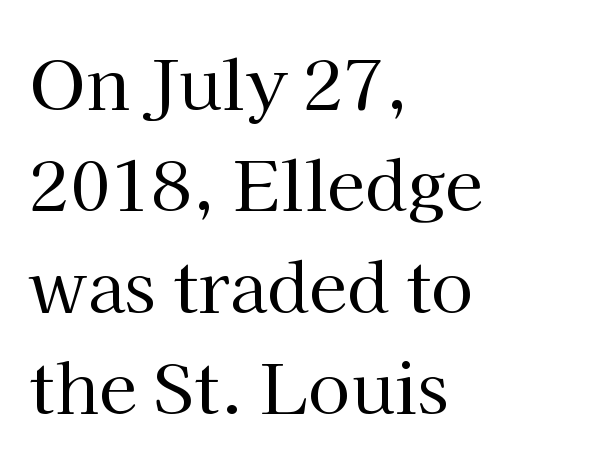
The space between consecutive lines is moderate. Default kerning and tracking; the words read as compact shapes. Character widths vary here, with narrow letters taking less room than wide ones. The lettering stays uniformly vertical, giving the passage a roman look. Only glyphs here, with clear space below each row.
